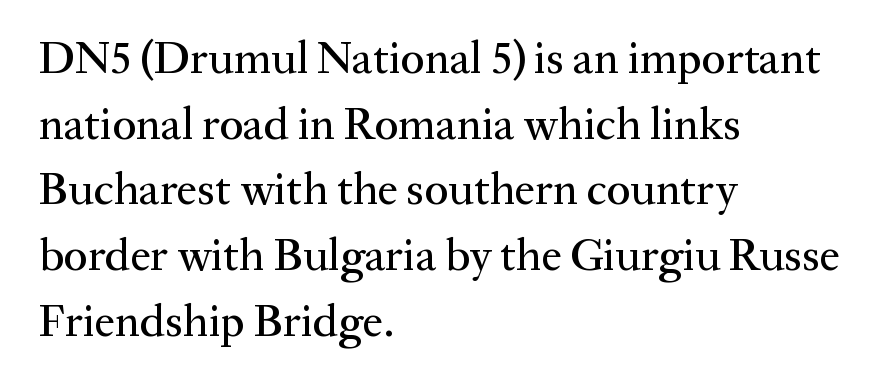
The face used here is proportionally spaced, like ordinary book or web type. Unlike italic type, these characters show no tilt at all. Caption: multi-line text, flush left, ragged right. Font category for this specimen: serif. The baseline area is clear. This sample uses plain, unmodified letter spacing.
